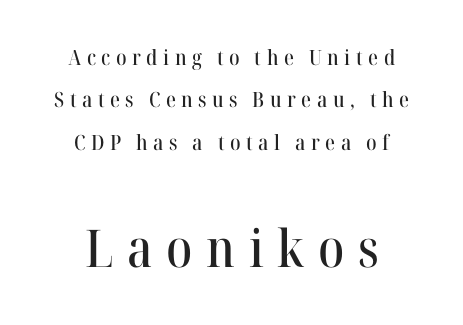
Do the characters align in a grid? No, the font is proportional. When letters stand straight like this, we call the style roman or upright. Typographically, this falls in the serif category. The specimen omits any rule beneath the text block's lines. A student would notice the bottom passage is typeset larger than what precedes it. The leading is generous, giving the passage an open texture.
